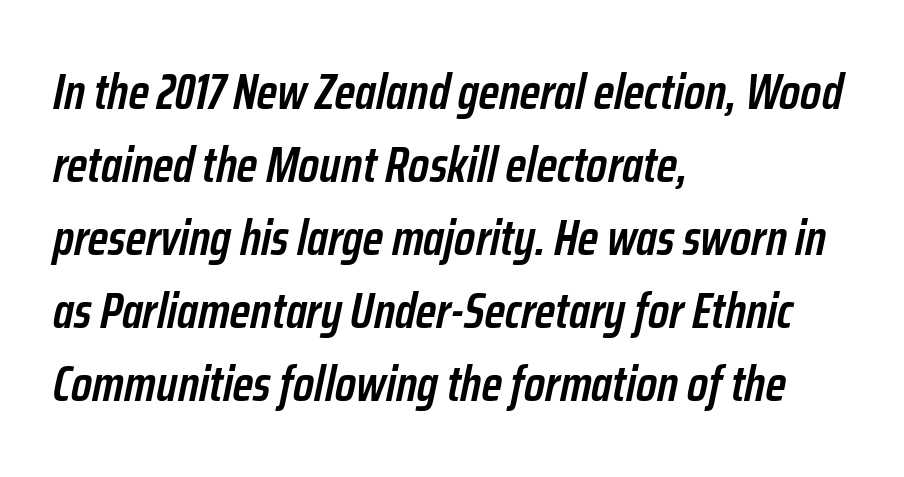
The image shows 49 px semibold, condensed type, italic (leaning right); set left-aligned, normal line spacing (1.49x), normal letter spacing, not underlined; low stroke contrast and a medium x-height.
